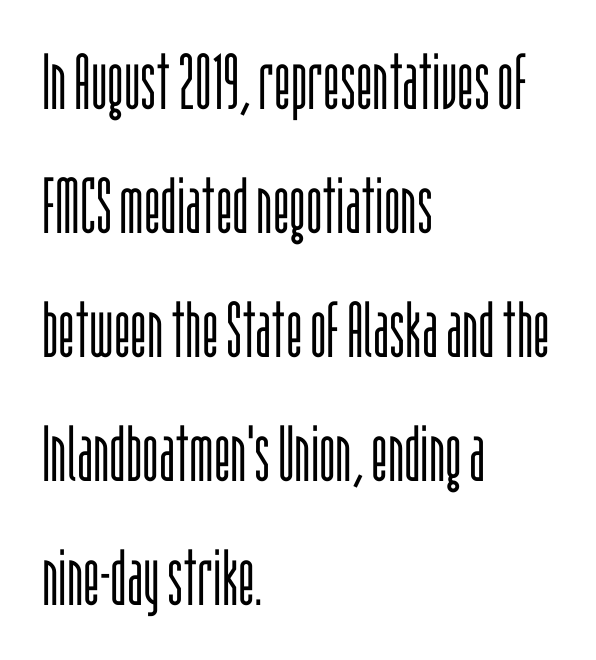
{"serif": "no", "italic": "no", "bold": "no", "weight": "light", "width": "condensed", "stroke_contrast": "low", "x_height": "large", "monospaced": "no", "underline": "no", "align": "left", "line_spacing": "normal", "line_spacing_ratio": 1.59, "letter_spacing": "normal", "letter_spacing_em": 0.0, "glyph_px": 78}
